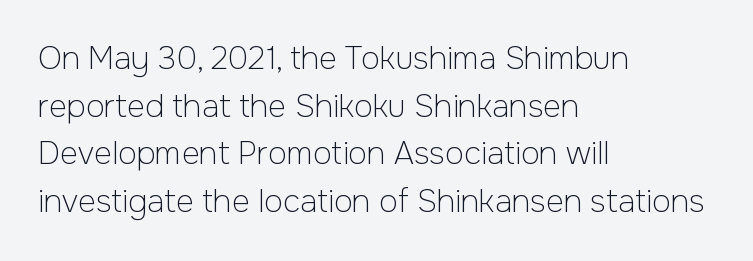
Has an underline been added? It has not. Is the type heavy? It reads as light-to-regular instead. Students, note that the glyphs here touch the page at normal intervals. The type sits square on the baseline with zero lean.
